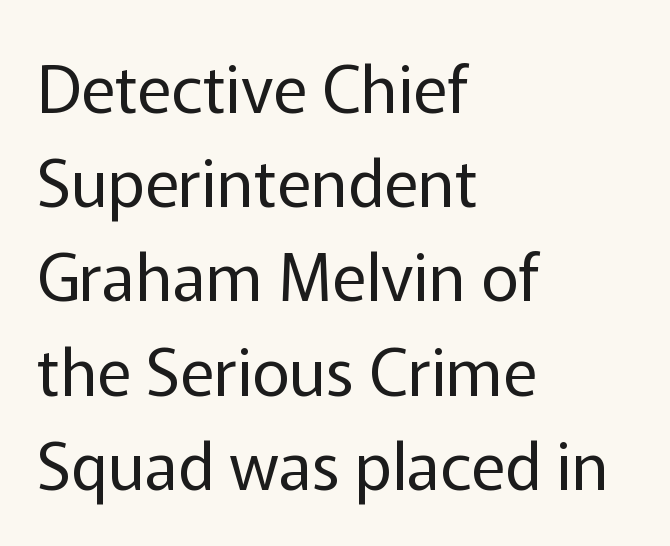
{"serif": "no", "italic": "no", "bold": "no", "weight": "regular", "width": "normal", "stroke_contrast": "low", "x_height": "medium", "monospaced": "no", "underline": "no", "align": "left", "line_spacing": "normal", "line_spacing_ratio": 1.45, "letter_spacing": "normal", "letter_spacing_em": 0.0, "glyph_px": 65}
